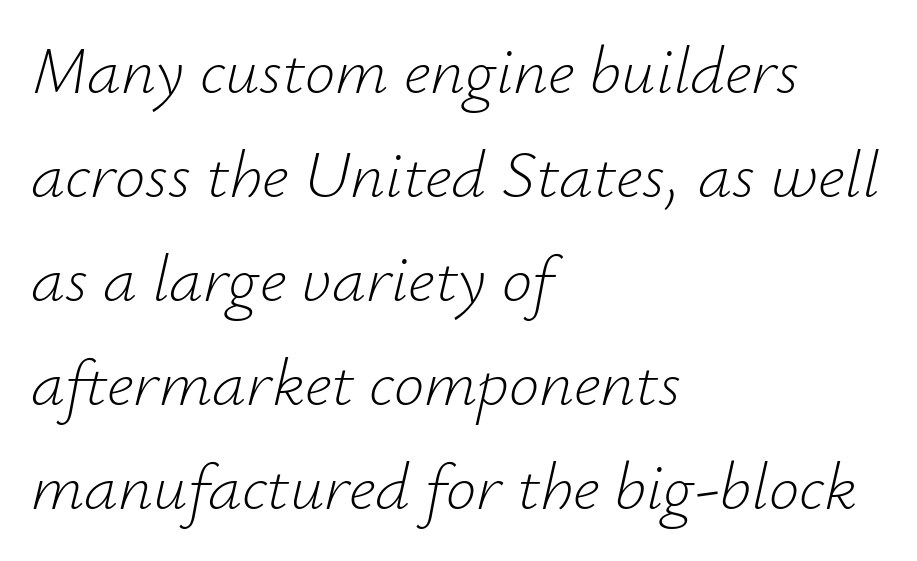
Looks like regular typesetting: each glyph gets only the width it needs. Only glyphs here, with clear space below each row. Evenly set lines give the paragraph a standard silhouette. Style check: oblique. Teacher's note: observe the even left margin — that is flush-left alignment. The strokes are not fattened; the text isn't bold.
